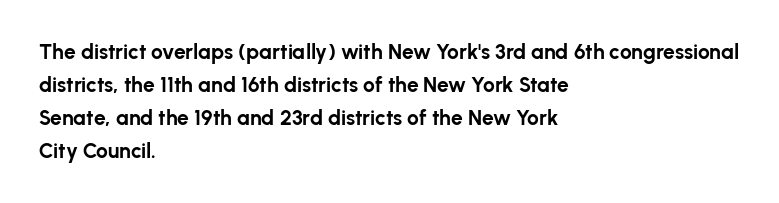
{"italic": "no", "bold": "yes", "underline": "no", "align": "left", "line_spacing": "normal", "line_spacing_ratio": 1.57, "letter_spacing": "normal", "letter_spacing_em": 0.0, "glyph_px": 21}
